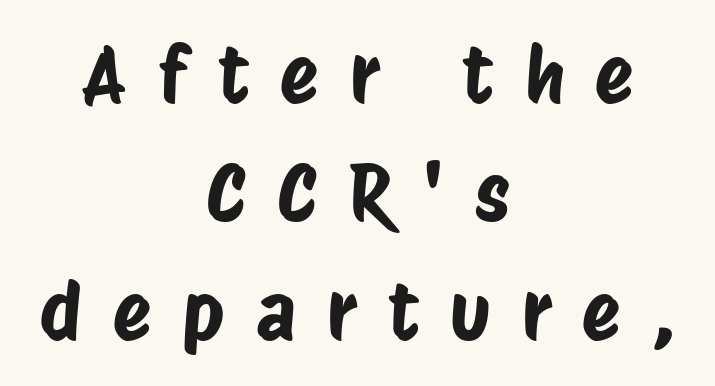
Q: Is the typeface a serif or a sans-serif typeface? A: Sans-serif.
Q: Is the text underlined? A: No.
Q: How is the paragraph aligned? A: Centered.
Q: Is the spacing between letters normal or unusually wide? A: Unusually wide.
Q: Is the spacing between lines tight, normal or loose? A: Normal.
Q: Width (condensed, normal, or wide)? A: Condensed.
Q: Stroke contrast? A: Low.
Q: x-height? A: Large.
Q: Monospaced? A: No.
